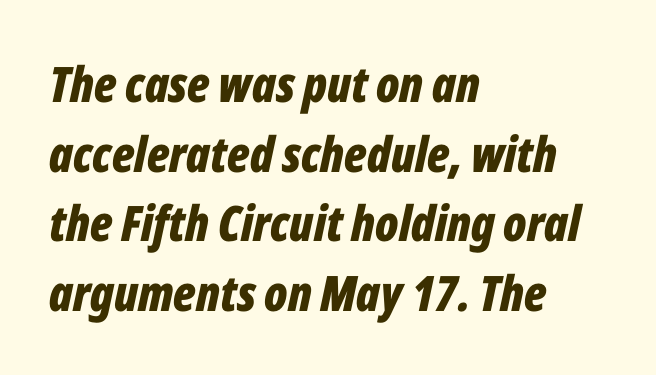
Each letter keeps its own natural width here, so spacing adapts to shape. Leading matches the norm, producing a regular column. The glyphs have the mass of a bold cut. Slant detected: the letters are inclined.
